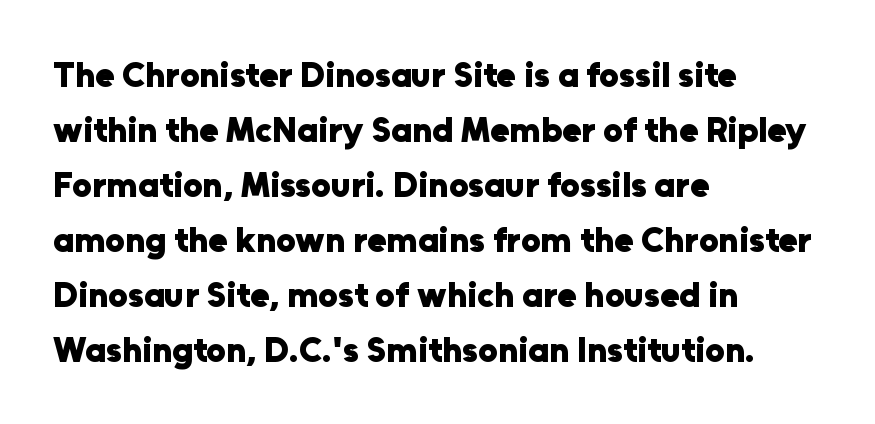
The image shows 35 px heavy sans-serif type, upright; set left-aligned, normal line spacing (1.57x), normal letter spacing, not underlined; low stroke contrast and a medium x-height.
